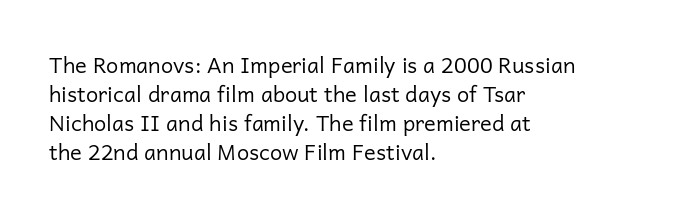
Q: Is the text bold? A: No.
Q: Is the text italic (slanted)? A: No, it is upright.
Q: Is the text underlined? A: No.
Q: How is the paragraph aligned? A: Left-aligned.
Q: Is the spacing between letters normal or unusually wide? A: Normal.
Q: Is the spacing between lines tight, normal or loose? A: Normal.
